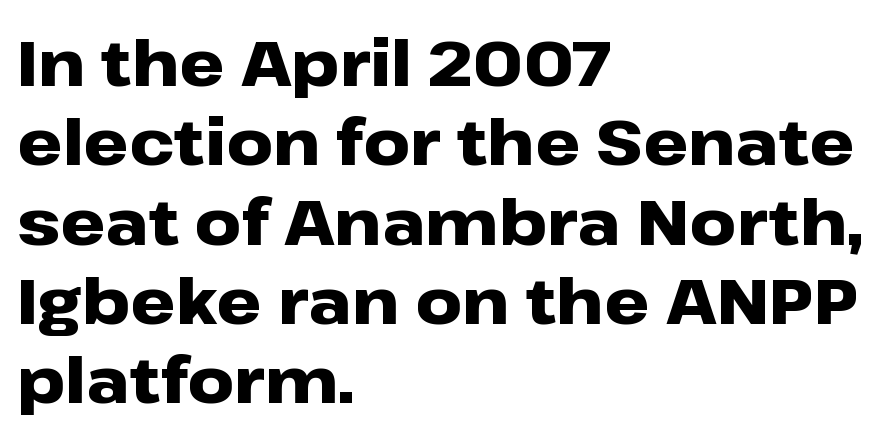
{"serif": "no", "italic": "no", "bold": "yes", "weight": "heavy", "width": "wide", "stroke_contrast": "low", "x_height": "medium", "monospaced": "no", "underline": "no", "align": "left", "line_spacing_ratio": 1.24, "letter_spacing": "normal", "letter_spacing_em": 0.0, "glyph_px": 64}
